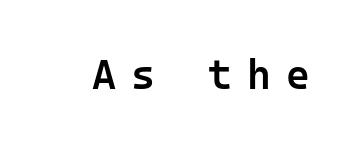
The image shows 41 px semibold sans-serif type, upright, monospaced; set unusually wide letter spacing (+0.36 em), not underlined; low stroke contrast and a medium x-height.
